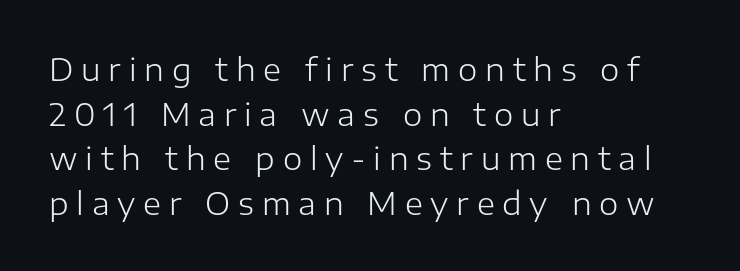
{"serif": "no", "italic": "no", "bold": "no", "weight": "light", "width": "normal", "stroke_contrast": "low", "x_height": "medium", "monospaced": "no", "underline": "no", "align": "left", "line_spacing": "normal", "line_spacing_ratio": 1.44, "letter_spacing": "wide", "letter_spacing_em": 0.25, "glyph_px": 31}
